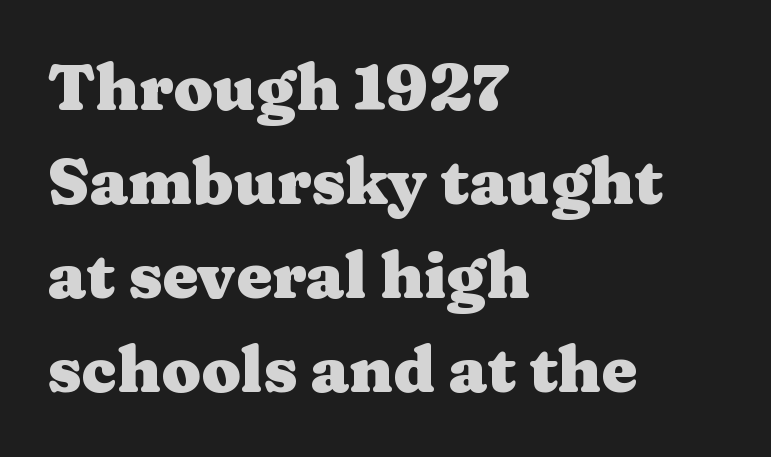
The letters are bold, with thick, heavy strokes. Type style note: has serifs. Left-aligned paragraph, ragged on the right. Here the glyphs are tracked normally, forming tight word shapes. Horizontal bands of white between lines are of average thickness. A roman cut, with each character standing at attention.
